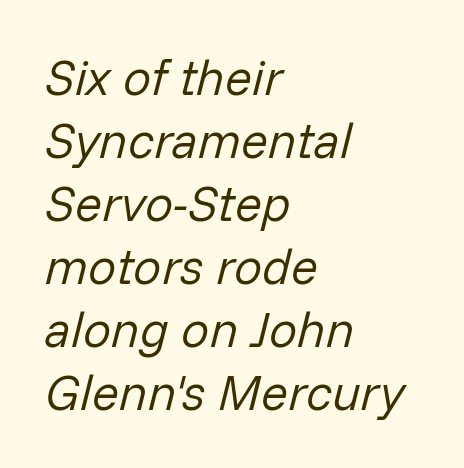
Q: Is the text bold? A: No.
Q: Is the text italic (slanted)? A: Yes, it leans right by about 14 degrees.
Q: Is the text underlined? A: No.
Q: How is the paragraph aligned? A: Left-aligned.
Q: Is the spacing between letters normal or unusually wide? A: Normal.
Q: Is the spacing between lines tight, normal or loose? A: Normal.
Q: Width (condensed, normal, or wide)? A: Normal.
Q: Stroke contrast? A: Low.
Q: x-height? A: Medium.
Q: Monospaced? A: No.
